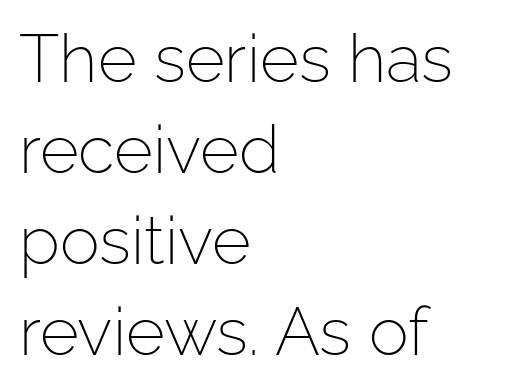
Serifs: no, the terminals of the letterforms are clean. Character widths vary here, with narrow letters taking less room than wide ones. The strokes are not fattened; the text isn't bold. The line texture is even and compact thanks to regular tracking. Horizontally, the lines are justified to the leading edge only.
